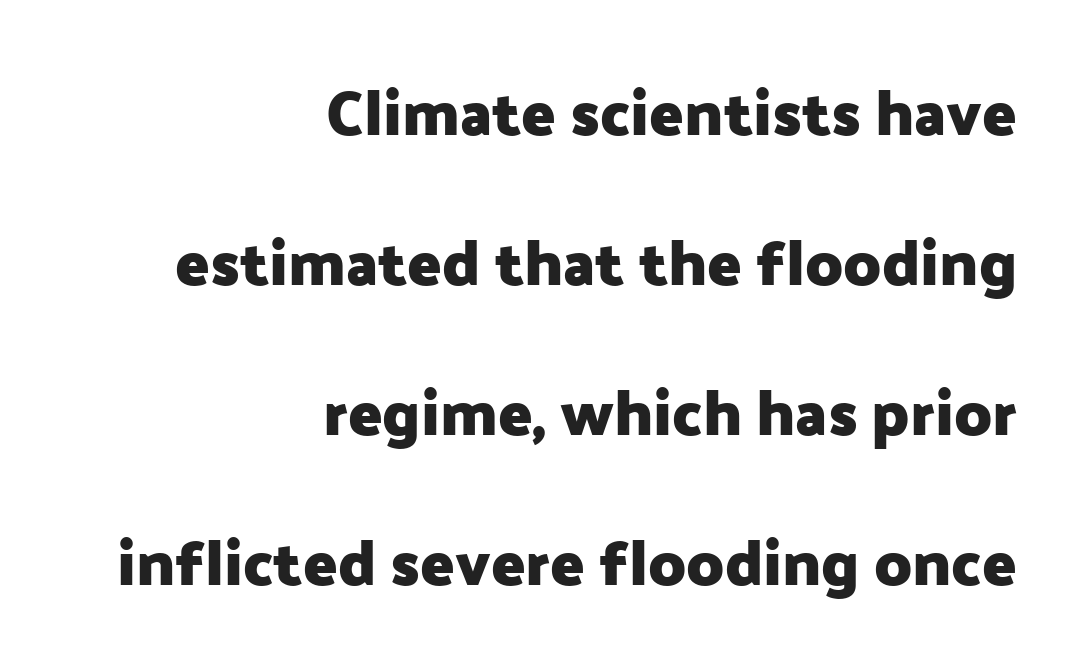
Q: Is the text bold? A: Yes.
Q: Is the text italic (slanted)? A: No, it is upright.
Q: Is the typeface a serif or a sans-serif typeface? A: Sans-serif.
Q: Is the text underlined? A: No.
Q: How is the paragraph aligned? A: Right-aligned.
Q: Is the spacing between letters normal or unusually wide? A: Normal.
Q: Is the spacing between lines tight, normal or loose? A: Loose.
Q: Width (condensed, normal, or wide)? A: Normal.
Q: Stroke contrast? A: Low.
Q: x-height? A: Medium.
Q: Monospaced? A: No.
